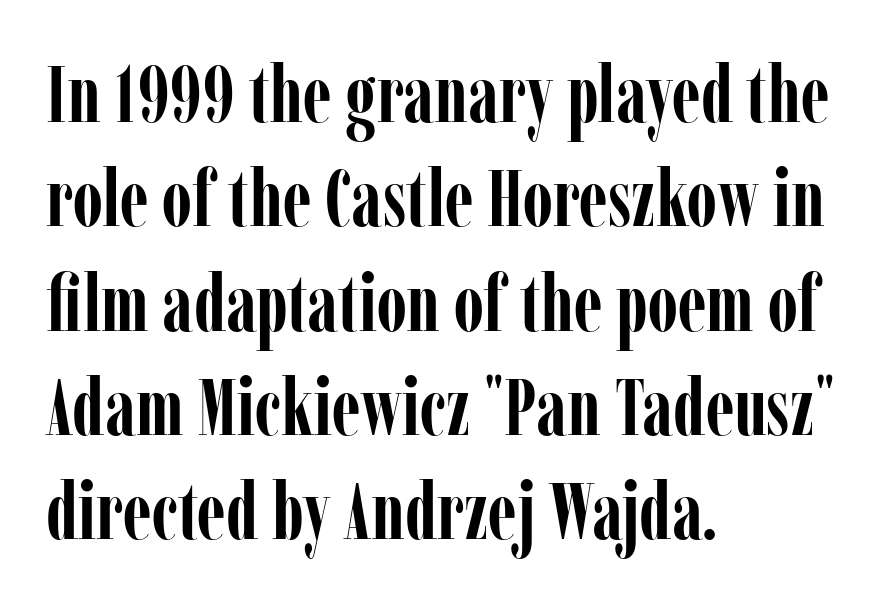
Q: Is the text bold? A: Yes.
Q: Is the text italic (slanted)? A: No, it is upright.
Q: Is the typeface a serif or a sans-serif typeface? A: Serif.
Q: Is the text underlined? A: No.
Q: How is the paragraph aligned? A: Left-aligned.
Q: Is the spacing between letters normal or unusually wide? A: Normal.
Q: Is the spacing between lines tight, normal or loose? A: Normal.
Q: Width (condensed, normal, or wide)? A: Condensed.
Q: Stroke contrast? A: Low.
Q: x-height? A: Medium.
Q: Monospaced? A: No.
